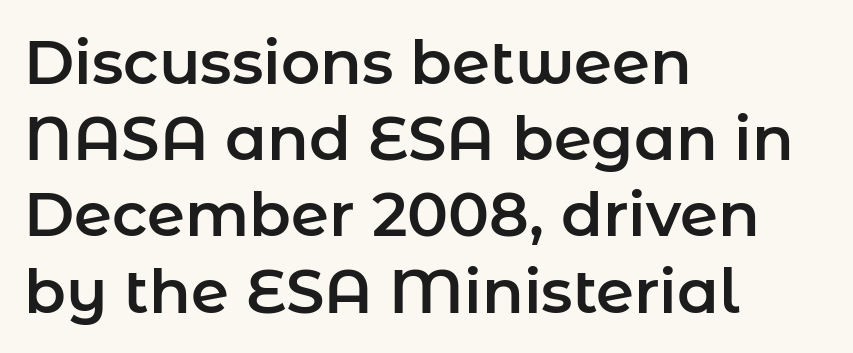
Just letters on the line, the space beneath them empty. A normal amount of white space separates one row of letters from the next. The paragraph has a hard left edge and a soft right edge. The type sits square on the baseline with zero lean. These lines are composed in type without serifs. The rendering uses natural spacing where letterforms have individual widths.
